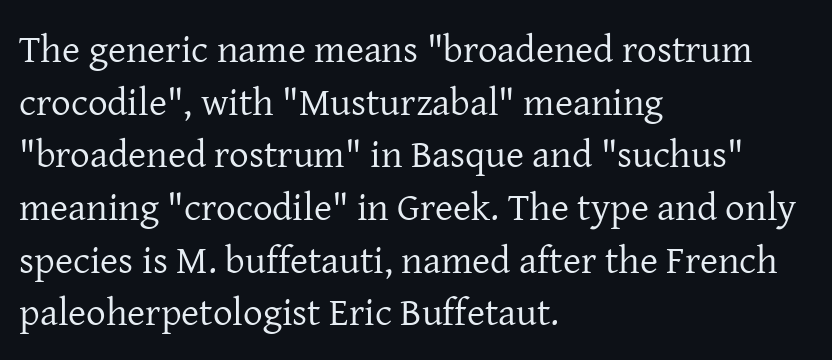
Stems and bowls with no extra thickness — not bold. Every row of glyphs begins at an identical x-position on the left. Do the characters align in a grid? No, the font is proportional. Compared with typical body copy, the letter spacing here is the same.
